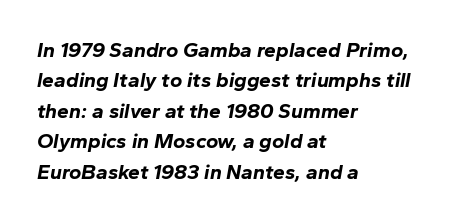
The image shows 21 px bold type, italic (leaning right); set left-aligned, normal line spacing (1.45x), normal letter spacing, not underlined.
